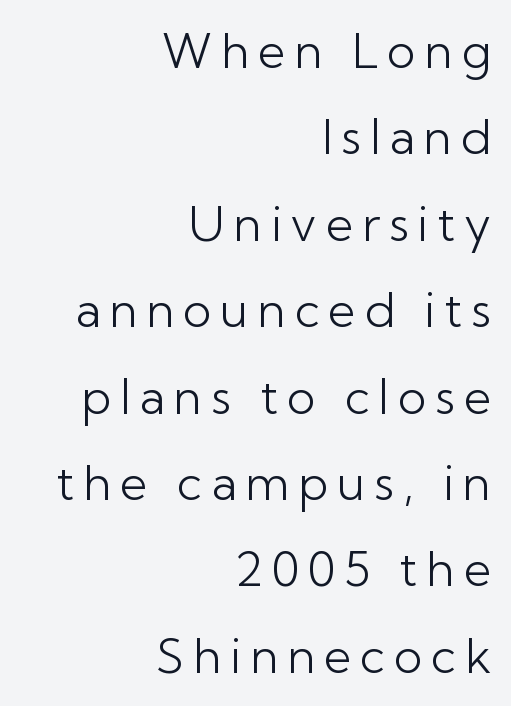
The image shows 48 px light sans-serif type, upright; set right-aligned, line spacing 1.8x, not underlined; low stroke contrast and a medium x-height.
